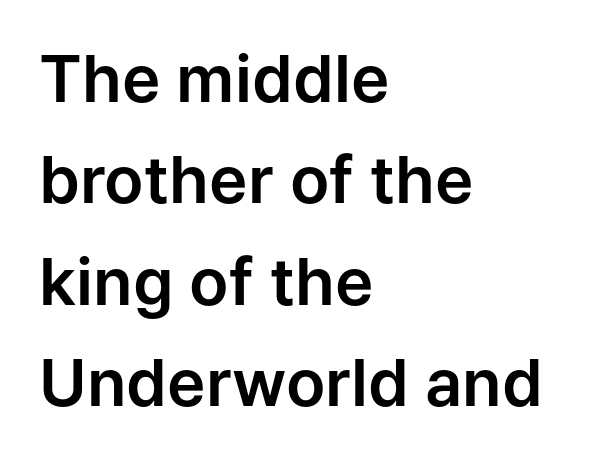
Upright lettering throughout. Quick note: interline space is typical. This rendering leaves character spacing at its baseline value. The passage shown is typeset with a sans-serif family. Underlining? Definitely not there.
